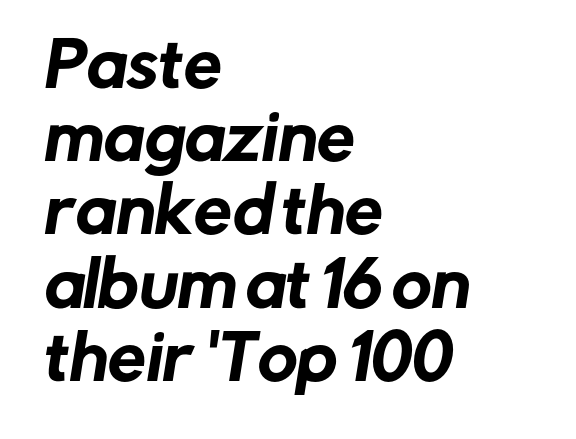
{"serif": "no", "width": "normal", "stroke_contrast": "low", "x_height": "medium", "monospaced": "no", "underline": "no", "align": "left", "line_spacing_ratio": 1.2, "letter_spacing": "normal", "letter_spacing_em": 0.0, "glyph_px": 61}
